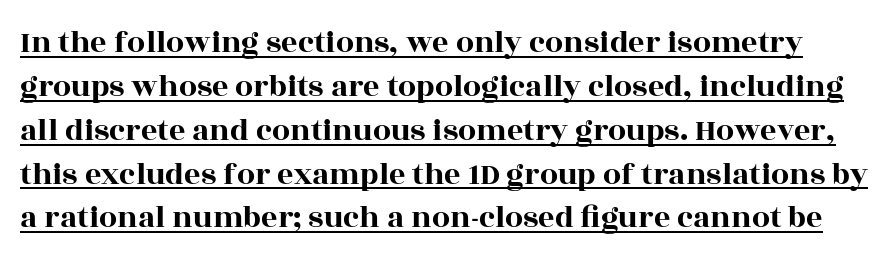
Q: Is the text italic (slanted)? A: No, it is upright.
Q: Is the typeface a serif or a sans-serif typeface? A: Serif.
Q: Is the text underlined? A: Yes.
Q: Is the spacing between letters normal or unusually wide? A: Normal.
Q: Is the spacing between lines tight, normal or loose? A: Normal.
Q: Width (condensed, normal, or wide)? A: Wide.
Q: x-height? A: Large.
Q: Monospaced? A: No.
